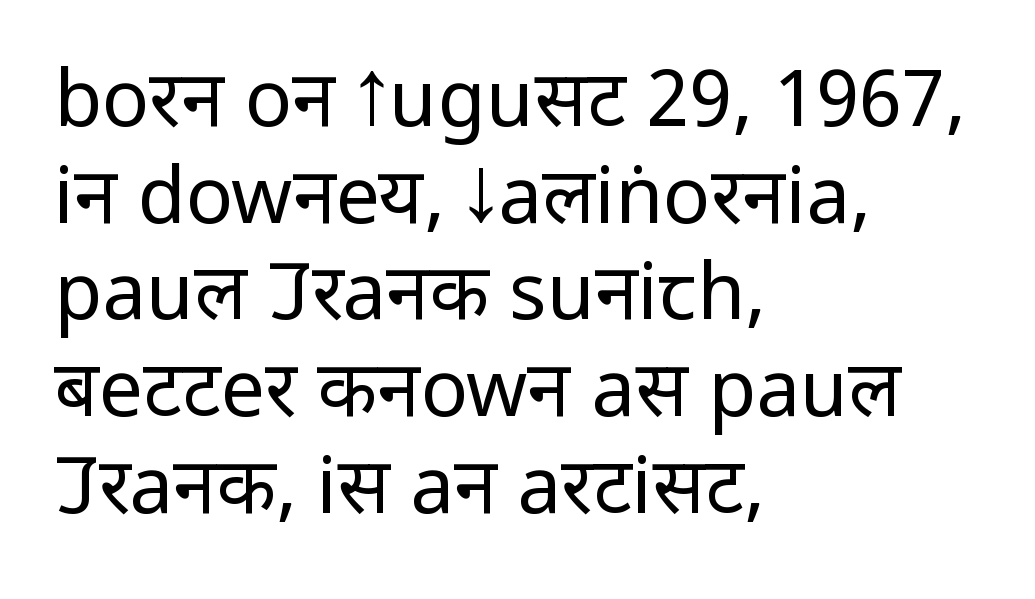
No extra tracking has been applied to these lines. Note the varied advance widths — an 'i' is clearly narrower than an 'm'. Vertical stems look standard width or narrower in stroke. The string is rendered with underlining switched off. Characters remain perfectly vertical along every line.
